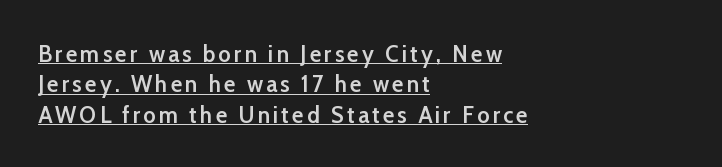
{"italic": "no", "bold": "semi", "underline": "yes", "align": "left", "line_spacing": "normal", "line_spacing_ratio": 1.27, "glyph_px": 24}
